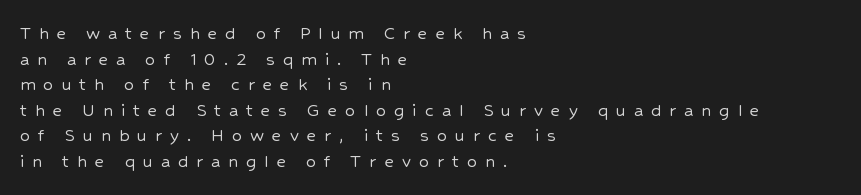
If you measured baseline to baseline, you'd find a middling distance. Quick note: not italic, upright. These lines stack with their left ends in a neat column. The space beneath each line is pristine and unruled. Inter-character spacing is expanded well beyond the font's built-in metrics.
